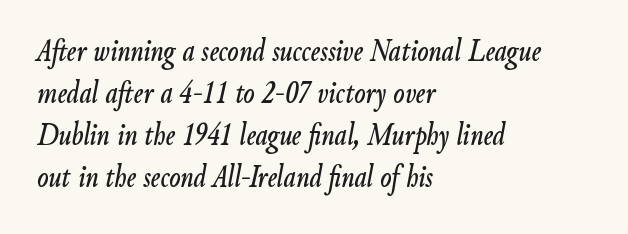
The image shows 33 px condensed type, italic (leaning right); set left-aligned, normal line spacing (1.27x), normal letter spacing, not underlined; low stroke contrast and a small x-height.
